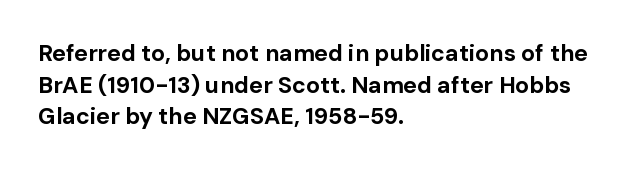
One glance says typical: line gaps are just what's usual. The letters stand upright; this is a roman face. These lines stack with their left ends in a neat column. Bold? Absolutely — the strokes are thick and heavy.
